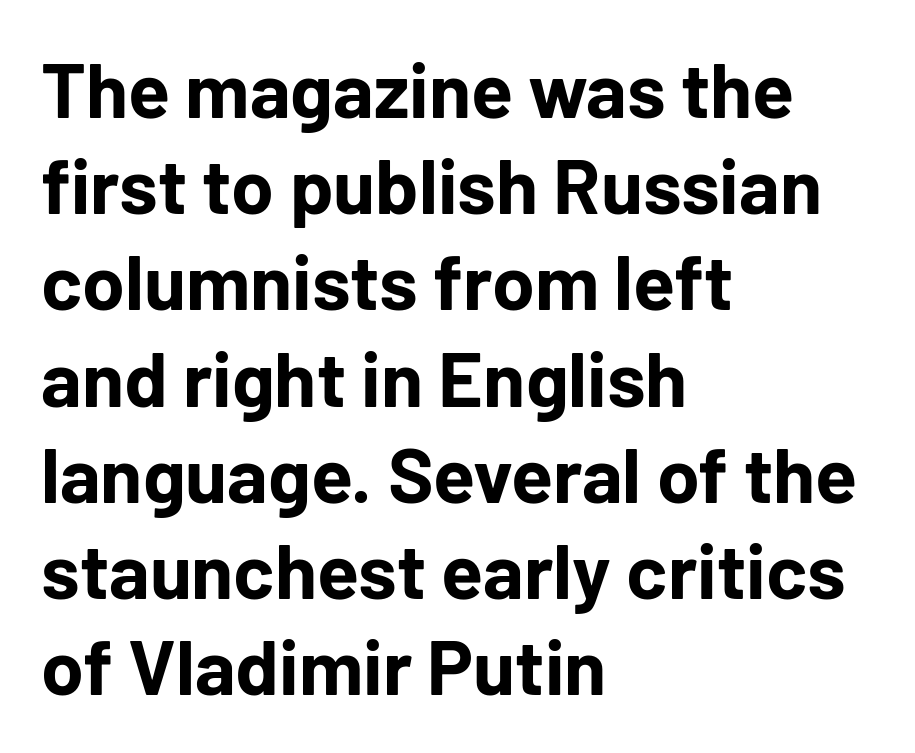
Look at the bottom of the vertical strokes: they stop flat, with no serifs. Posture: upright roman. Honestly, the row spacing looks completely unremarkable. Plenty of ink on the page — the face is bold. You could not count columns in this text — the font is proportionally spaced. The paragraph has a hard left edge and a soft right edge.
